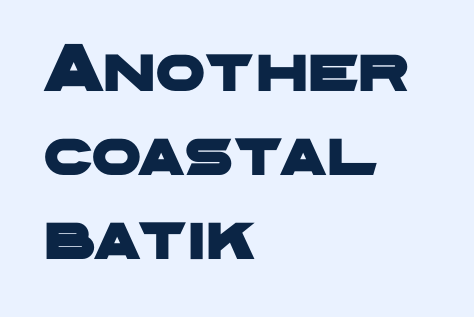
{"serif": "no", "width": "wide", "stroke_contrast": "low", "x_height": "medium", "monospaced": "no", "underline": "no", "align": "left", "line_spacing_ratio": 1.2, "letter_spacing": "normal", "letter_spacing_em": 0.0, "glyph_px": 70}
